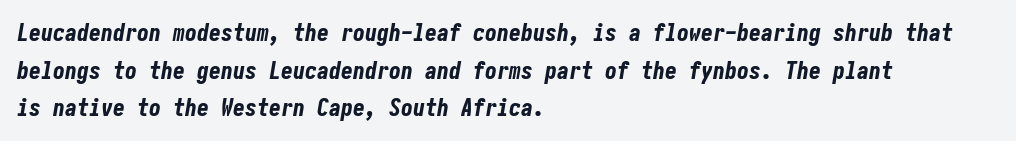
The image shows 24 px bold type, italic (leaning right); set left-aligned, normal line spacing (1.57x), normal letter spacing, not underlined.
